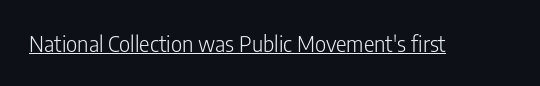
Q: Is the text bold? A: No.
Q: Is the text italic (slanted)? A: No, it is upright.
Q: Is the text underlined? A: Yes.
Q: Is the spacing between letters normal or unusually wide? A: Normal.
